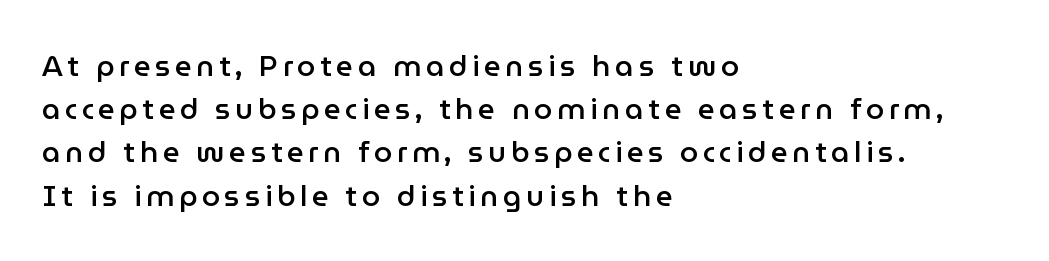
The zone under the glyphs is completely vacant. The glyphs have the mass of a demibold cut, below bold. Is the block centered? No — it sits flush against the left margin. Unlike a traditional serif, this face leaves its strokes unadorned. Evenly set lines give the paragraph a standard silhouette.
